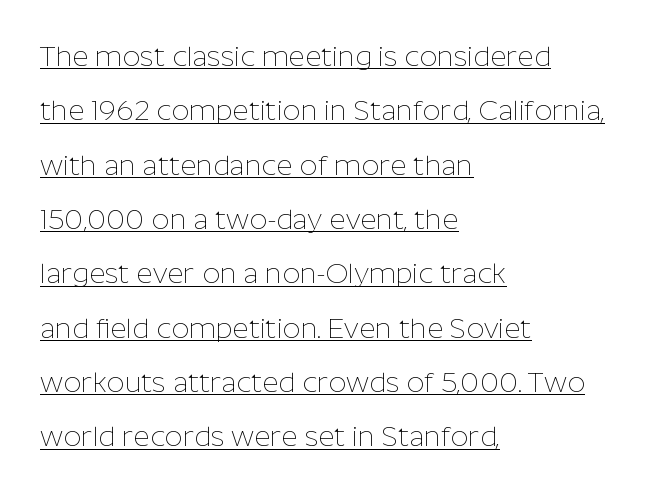
The image shows 28 px thin sans-serif type, upright; set left-aligned, loose line spacing (1.94x), normal letter spacing, underlined; low stroke contrast and a medium x-height.
